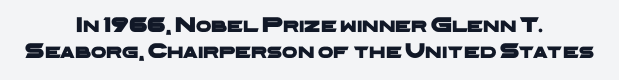
The setting favours the middle, as headings and verse often do. Compared with typical body copy, the letter spacing here is the same. A bare baseline throughout the passage.
